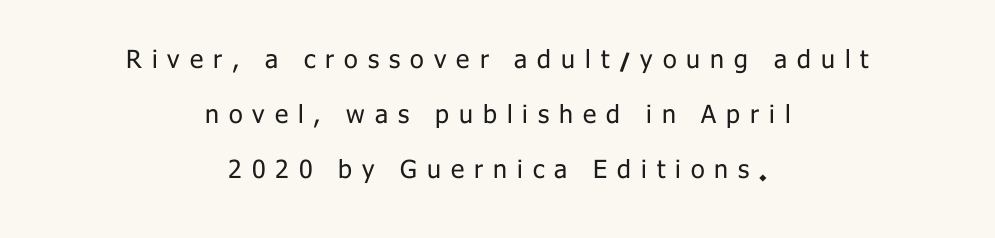
Q: Is the text bold? A: No.
Q: Is the text italic (slanted)? A: No, it is upright.
Q: Is the text underlined? A: No.
Q: How is the paragraph aligned? A: Centered.
Q: Is the spacing between letters normal or unusually wide? A: Unusually wide.
Q: Is the spacing between lines tight, normal or loose? A: Loose.
